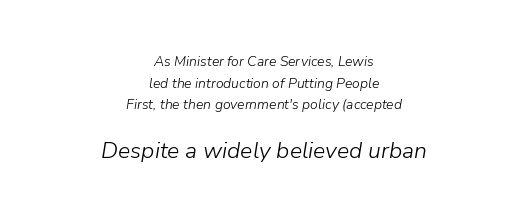
The image shows 23 px text type, italic (leaning right); set centered, normal line spacing (1.54x), normal letter spacing, not underlined; the second (bottom) block is 1.64x larger.
